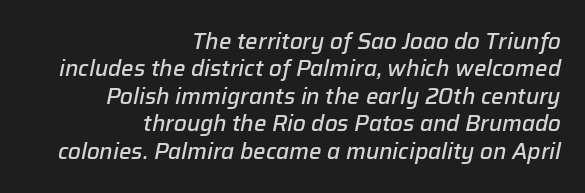
The text block is weighted toward the right margin, trailing off unevenly leftward. These lines keep a tight, regular rhythm from letter to letter. The font's italic variant was chosen for this text. What's the leading like? Ordinary, nothing unusual. Typographic density is moderately raised because the face is semibold.
